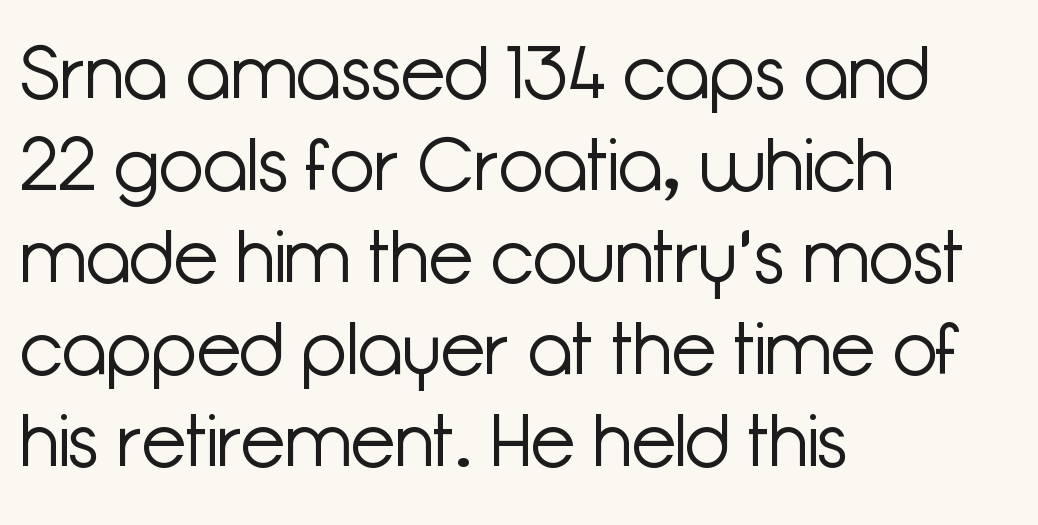
Bold? No — there's no thickening of the strokes. If you drew a line through each stem, it would be perfectly vertical. Serif or sans? Sans — the stroke terminals are bare. Descenders hang freely into open space. Compared with typical body copy, the letter spacing here is the same.
